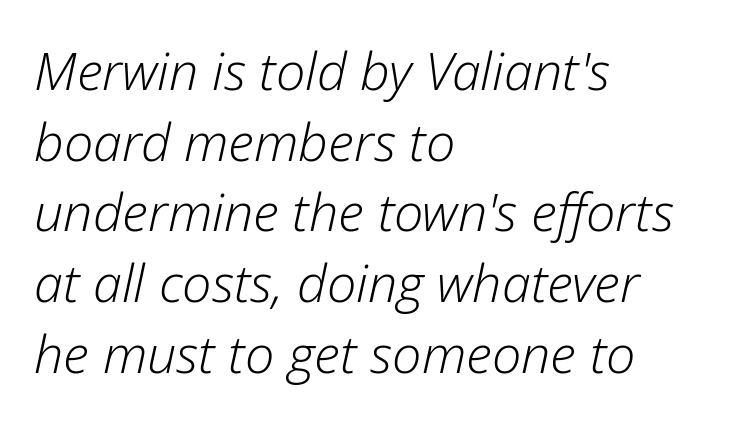
Q: Is the text bold? A: No.
Q: Is the text italic (slanted)? A: Yes, it leans right by about 12 degrees.
Q: Is the text underlined? A: No.
Q: How is the paragraph aligned? A: Left-aligned.
Q: Is the spacing between letters normal or unusually wide? A: Normal.
Q: Is the spacing between lines tight, normal or loose? A: Normal.
Q: Width (condensed, normal, or wide)? A: Normal.
Q: Stroke contrast? A: Low.
Q: x-height? A: Medium.
Q: Monospaced? A: No.
